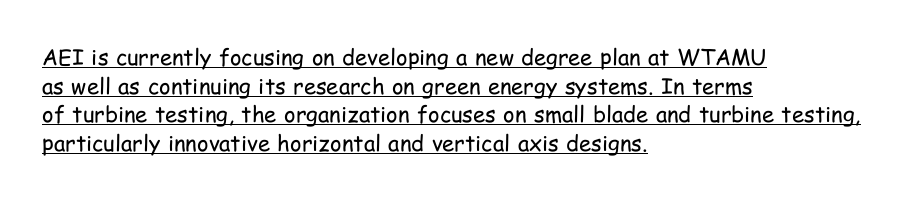
Students, observe the line beneath the letters — that is underlining. Line starts are locked; line ends wander. The vertical gap from one line to the next is medium. The lettering holds an erect, upright posture throughout. The passage shown has conventional tracking throughout. The letters look calm and open, with moderate or lighter stems.
